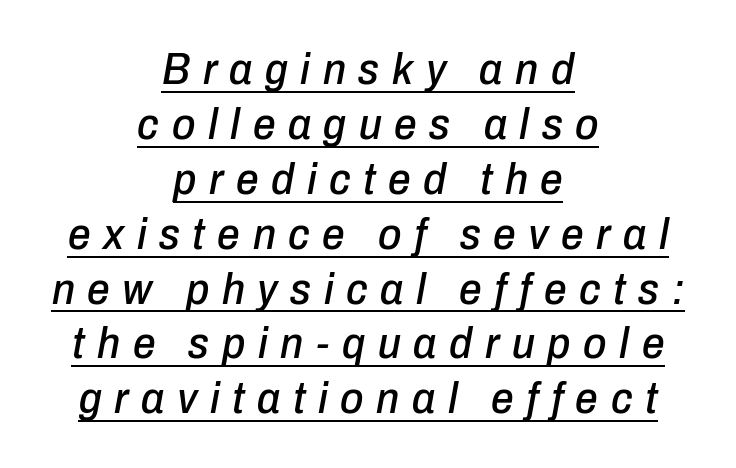
Q: Is the text italic (slanted)? A: Yes, it leans right by about 10 degrees.
Q: Is the text underlined? A: Yes.
Q: How is the paragraph aligned? A: Centered.
Q: Is the spacing between letters normal or unusually wide? A: Unusually wide.
Q: Width (condensed, normal, or wide)? A: Condensed.
Q: Stroke contrast? A: Low.
Q: x-height? A: Medium.
Q: Monospaced? A: No.
